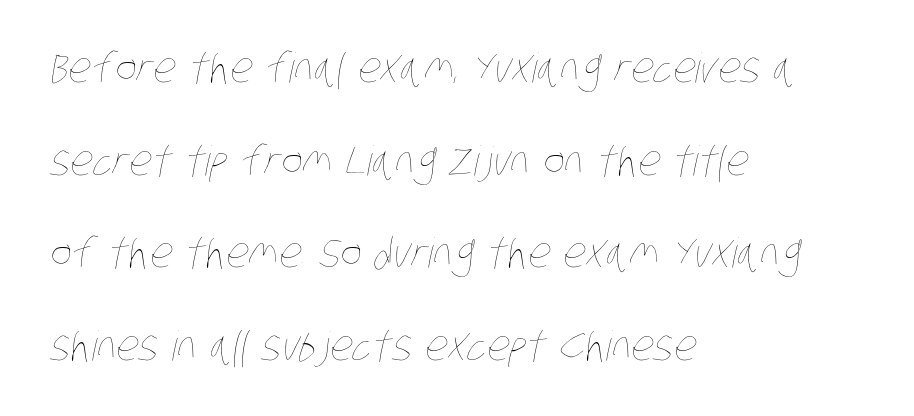
Q: Is the text bold? A: No.
Q: Is the text underlined? A: No.
Q: How is the paragraph aligned? A: Left-aligned.
Q: Is the spacing between letters normal or unusually wide? A: Normal.
Q: Is the spacing between lines tight, normal or loose? A: Loose.
Q: Width (condensed, normal, or wide)? A: Condensed.
Q: Stroke contrast? A: Low.
Q: x-height? A: Large.
Q: Monospaced? A: No.
